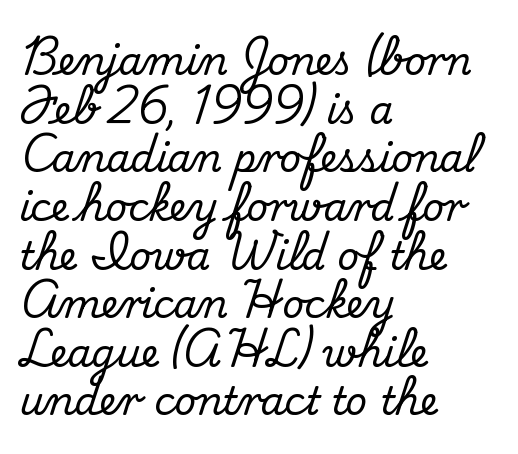
Q: Is the text italic (slanted)? A: Yes.
Q: Is the typeface a serif or a sans-serif typeface? A: Serif.
Q: Is the text underlined? A: No.
Q: How is the paragraph aligned? A: Left-aligned.
Q: Is the spacing between letters normal or unusually wide? A: Normal.
Q: Is the spacing between lines tight, normal or loose? A: Normal.
Q: Width (condensed, normal, or wide)? A: Normal.
Q: Stroke contrast? A: Medium.
Q: x-height? A: Small.
Q: Monospaced? A: No.
